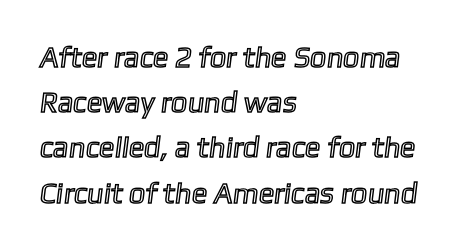
No extra tracking has been applied to these lines. Is the block centered? No — it sits flush against the left margin. Leading matches the norm, producing a regular column. These lines are rendered in a variable-pitch font. Anything drawn beneath the words? Only blank space.
